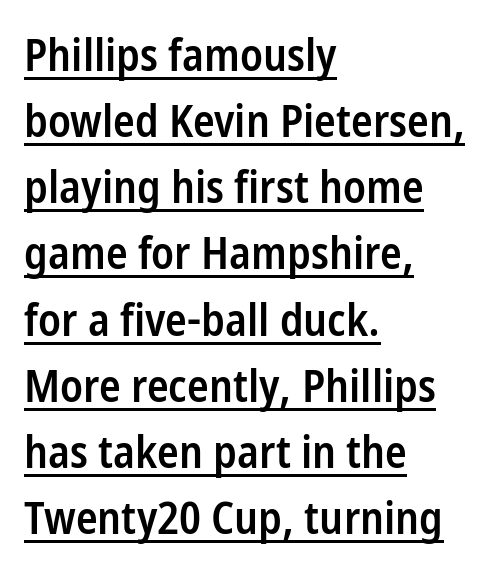
Q: Is the text bold? A: Semi-bold.
Q: Is the text italic (slanted)? A: No, it is upright.
Q: Is the typeface a serif or a sans-serif typeface? A: Sans-serif.
Q: Is the text underlined? A: Yes.
Q: How is the paragraph aligned? A: Left-aligned.
Q: Is the spacing between letters normal or unusually wide? A: Normal.
Q: Is the spacing between lines tight, normal or loose? A: Normal.
Q: Width (condensed, normal, or wide)? A: Condensed.
Q: Stroke contrast? A: Low.
Q: x-height? A: Medium.
Q: Monospaced? A: No.
